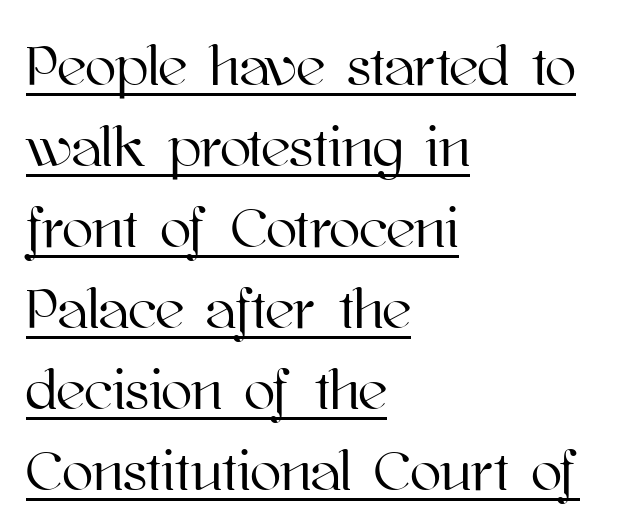
{"italic": "no", "width": "normal", "stroke_contrast": "high", "x_height": "medium", "monospaced": "no", "underline": "yes", "align": "left", "line_spacing": "normal", "line_spacing_ratio": 1.42, "letter_spacing": "normal", "letter_spacing_em": 0.0, "glyph_px": 57}
